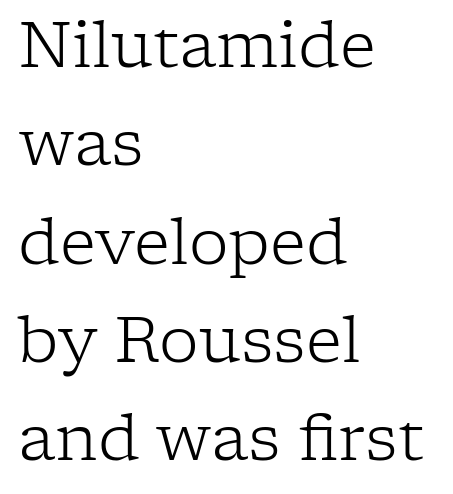
Spacing verdict: proportional, widths tailored to each character. Look at the bottom of the vertical strokes: they flare into serifs here. What's the leading like? Ordinary, nothing unusual. Between one letter and the next there's only the usual sliver of space. The type sits square on the baseline with zero lean. A bare baseline throughout the passage.
